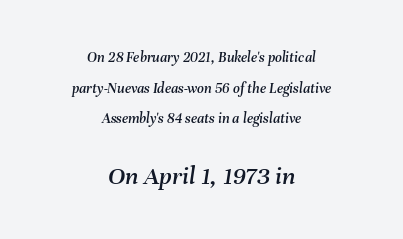
{"italic": "yes", "lean": "right", "slant_degrees": 8, "underline": "no", "align": "center", "line_spacing": "loose", "line_spacing_ratio": 2.04, "letter_spacing": "normal", "letter_spacing_em": 0.0, "larger_block": "second", "size_ratio": 1.73, "glyph_px": 26}
